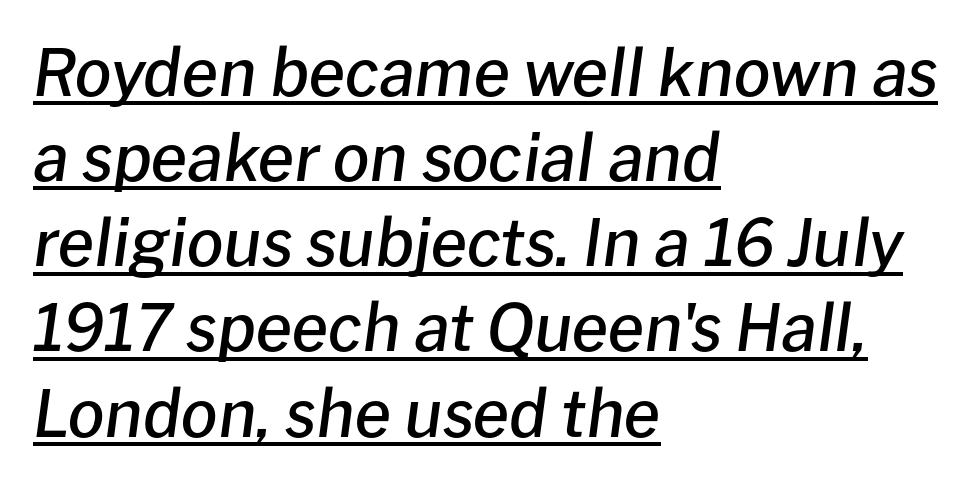
Q: Is the text bold? A: Semi-bold.
Q: Is the text italic (slanted)? A: Yes, it leans right by about 8 degrees.
Q: Is the text underlined? A: Yes.
Q: How is the paragraph aligned? A: Left-aligned.
Q: Is the spacing between letters normal or unusually wide? A: Normal.
Q: Is the spacing between lines tight, normal or loose? A: Normal.
Q: Width (condensed, normal, or wide)? A: Normal.
Q: Stroke contrast? A: Low.
Q: x-height? A: Medium.
Q: Monospaced? A: No.
